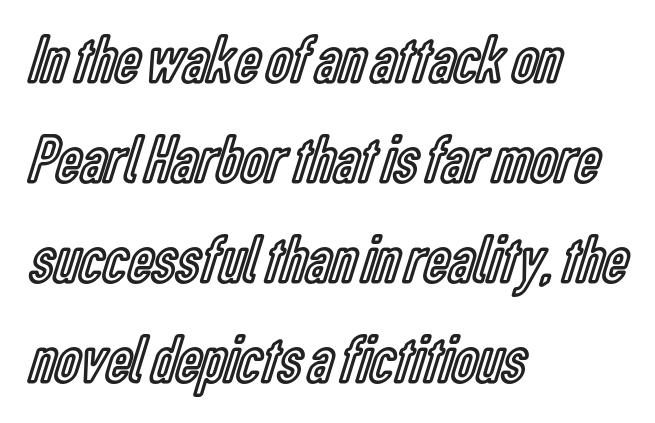
Q: Is the text italic (slanted)? A: Yes.
Q: Is the text underlined? A: No.
Q: How is the paragraph aligned? A: Left-aligned.
Q: Is the spacing between letters normal or unusually wide? A: Normal.
Q: Is the spacing between lines tight, normal or loose? A: Normal.
Q: Width (condensed, normal, or wide)? A: Condensed.
Q: x-height? A: Medium.
Q: Monospaced? A: No.
